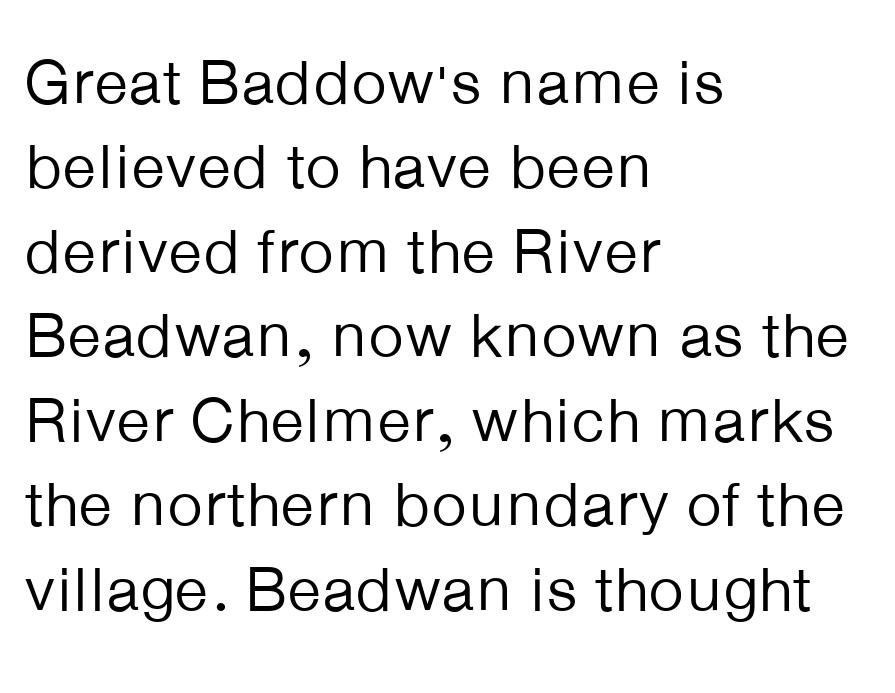
Is the block centered? No — it sits flush against the left margin. Does the leading feel generous? No, just average. The typeface has the unassuming heft of standard copy or less. The gap between lines stays unmarked.
